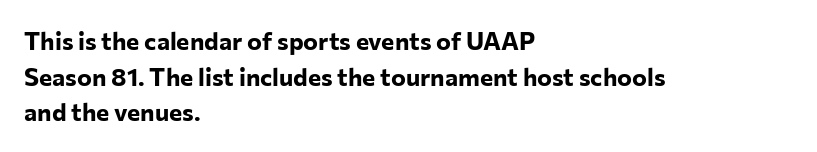
Q: Is the text bold? A: Yes.
Q: Is the text italic (slanted)? A: No, it is upright.
Q: Is the text underlined? A: No.
Q: How is the paragraph aligned? A: Left-aligned.
Q: Is the spacing between letters normal or unusually wide? A: Normal.
Q: Is the spacing between lines tight, normal or loose? A: Normal.
